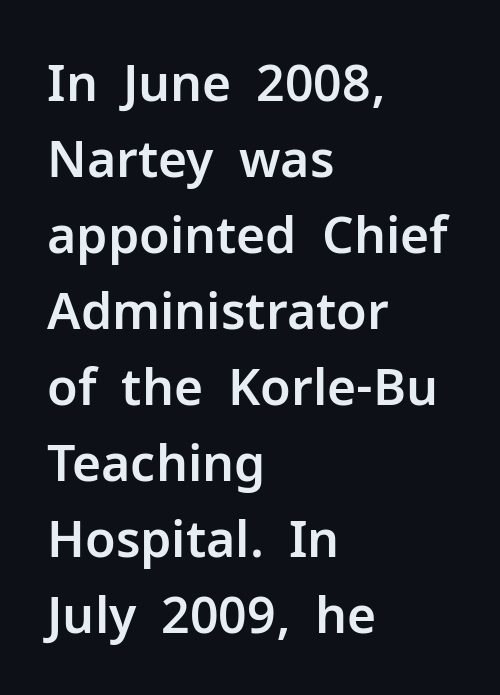
The image shows 50 px sans-serif type, upright; set left-aligned, normal line spacing (1.52x), normal letter spacing, not underlined; low stroke contrast and a medium x-height.
